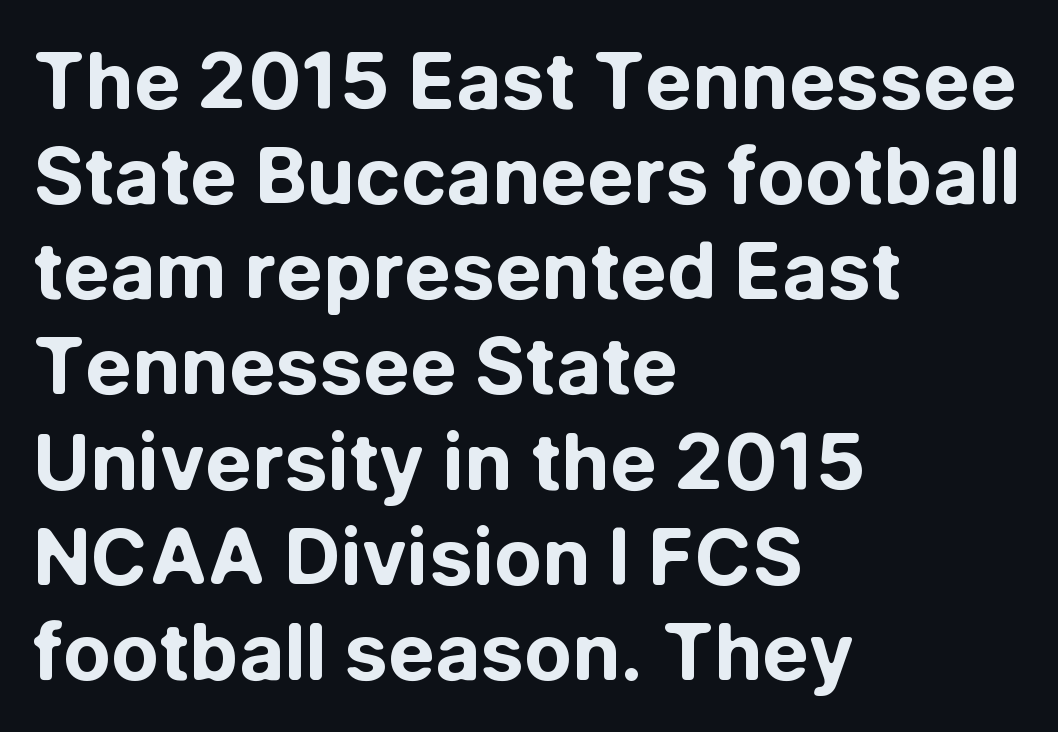
Q: Is the text bold? A: Yes.
Q: Is the text italic (slanted)? A: No, it is upright.
Q: Is the typeface a serif or a sans-serif typeface? A: Sans-serif.
Q: Is the text underlined? A: No.
Q: How is the paragraph aligned? A: Left-aligned.
Q: Is the spacing between letters normal or unusually wide? A: Normal.
Q: Width (condensed, normal, or wide)? A: Normal.
Q: Stroke contrast? A: Low.
Q: x-height? A: Medium.
Q: Monospaced? A: No.
